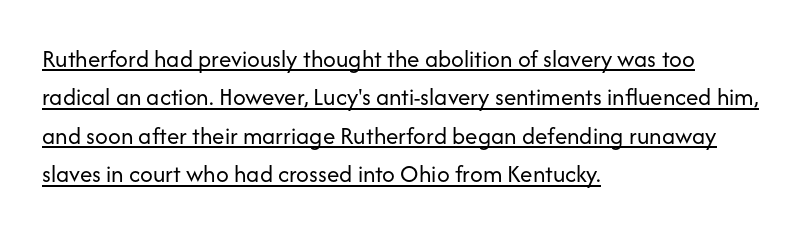
The image shows 25 px text type, upright; set left-aligned, normal line spacing (1.54x), normal letter spacing, underlined.
